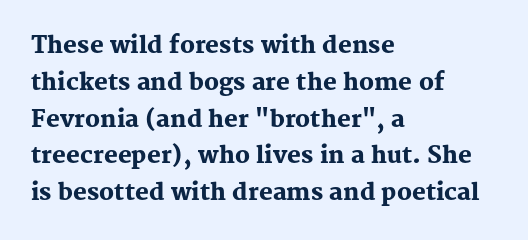
The image shows 23 px bold type, upright; set left-aligned, normal line spacing (1.6x), normal letter spacing, not underlined.
